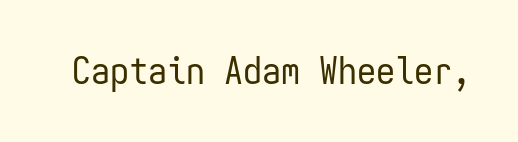
The image shows 38 px regular-weight, condensed sans-serif type, upright, monospaced; set normal letter spacing, not underlined; low stroke contrast and a medium x-height.
